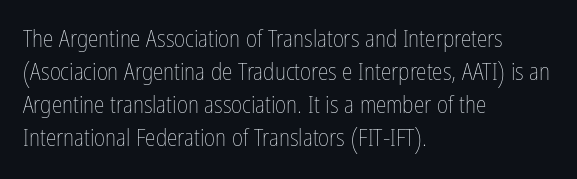
The image shows 24 px text type, upright; set left-aligned, normal line spacing (1.37x), normal letter spacing, not underlined.
